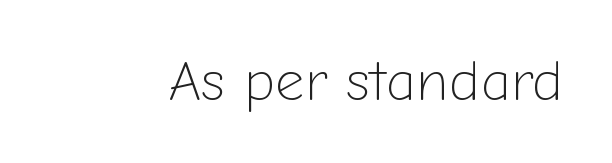
{"serif": "no", "italic": "no", "bold": "no", "weight": "light", "width": "normal", "stroke_contrast": "low", "x_height": "medium", "monospaced": "no", "underline": "no", "letter_spacing": "normal", "letter_spacing_em": 0.0, "glyph_px": 57}
